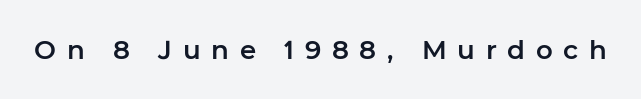
The image shows 26 px text type, upright; set unusually wide letter spacing (+0.41 em), not underlined.
